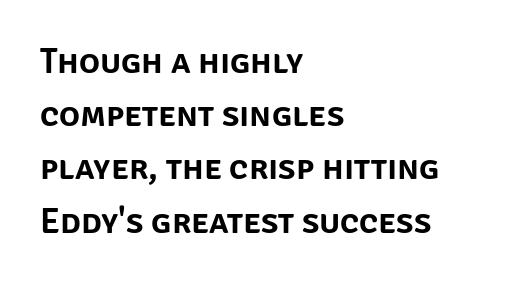
The image shows 35 px sans-serif type, upright; set left-aligned, normal line spacing (1.52x), normal letter spacing, not underlined; low stroke contrast and a large x-height.
